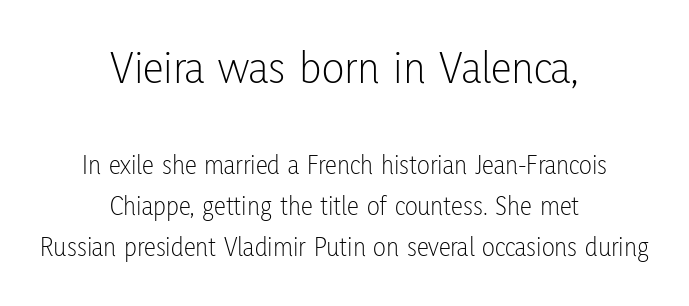
Q: Is the text bold? A: No.
Q: Is the text italic (slanted)? A: No, it is upright.
Q: Is the typeface a serif or a sans-serif typeface? A: Sans-serif.
Q: Is the text underlined? A: No.
Q: How is the paragraph aligned? A: Centered.
Q: Is the spacing between letters normal or unusually wide? A: Normal.
Q: Is the spacing between lines tight, normal or loose? A: Normal.
Q: Which block of text is set in a larger size, the first (top) or the second (bottom)? A: The first (top) one.
Q: Width (condensed, normal, or wide)? A: Condensed.
Q: Stroke contrast? A: Low.
Q: x-height? A: Medium.
Q: Monospaced? A: No.
